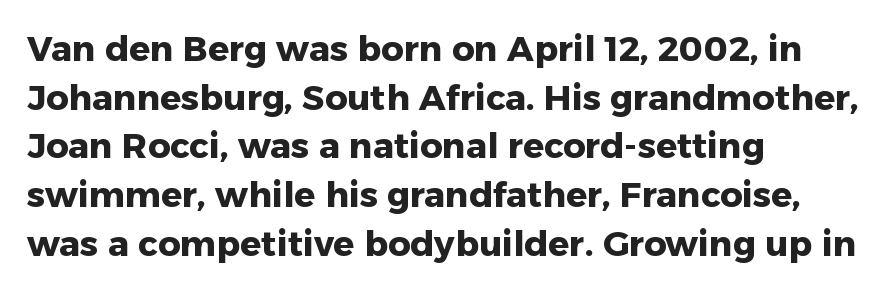
{"serif": "no", "italic": "no", "bold": "yes", "weight": "heavy", "width": "normal", "stroke_contrast": "low", "x_height": "medium", "monospaced": "no", "underline": "no", "align": "left", "line_spacing": "normal", "line_spacing_ratio": 1.39, "letter_spacing": "normal", "letter_spacing_em": 0.0, "glyph_px": 35}
